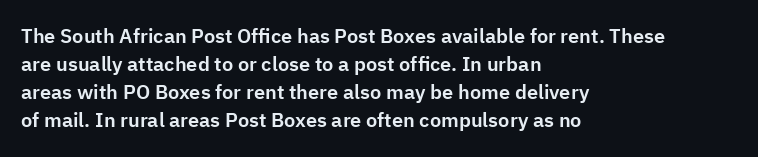
The image shows 20 px text type, upright; set left-aligned, normal line spacing (1.4x), normal letter spacing, not underlined.
